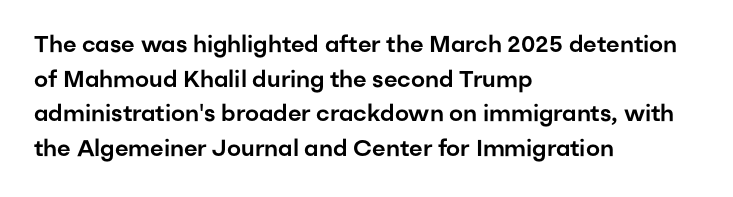
The image shows 23 px text type, upright; set left-aligned, normal line spacing (1.51x), normal letter spacing, not underlined.
